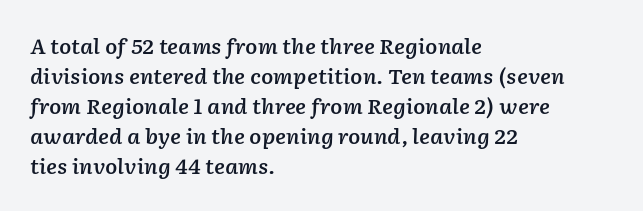
The image shows 20 px text type, italic (leaning right); set left-aligned, normal line spacing (1.5x), normal letter spacing, not underlined.
